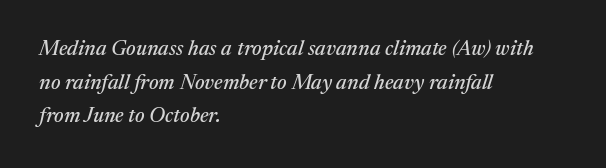
{"italic": "yes", "lean": "right", "slant_degrees": 17, "underline": "no", "align": "left", "line_spacing": "normal", "line_spacing_ratio": 1.6, "letter_spacing": "normal", "letter_spacing_em": 0.0, "glyph_px": 21}
